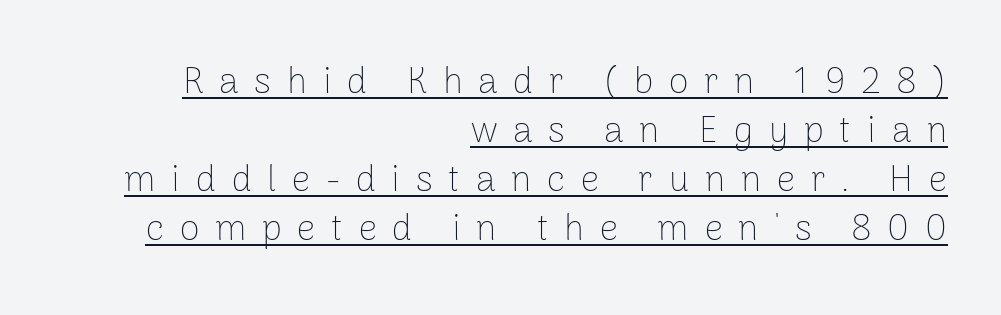
Q: Is the text bold? A: No.
Q: Is the text italic (slanted)? A: No, it is upright.
Q: Is the typeface a serif or a sans-serif typeface? A: Sans-serif.
Q: Is the text underlined? A: Yes.
Q: How is the paragraph aligned? A: Right-aligned.
Q: Is the spacing between letters normal or unusually wide? A: Unusually wide.
Q: Is the spacing between lines tight, normal or loose? A: Normal.
Q: Width (condensed, normal, or wide)? A: Normal.
Q: Stroke contrast? A: Low.
Q: x-height? A: Medium.
Q: Monospaced? A: No.
